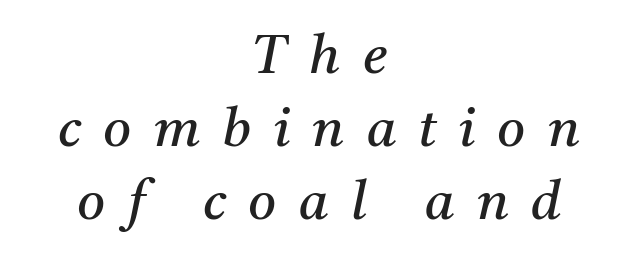
Does the type have serifs? Yes, each stem ends in a small foot. The horizontal fit of the characters is loose and conspicuously gappy. Heft: none added — not bold. The rendering applies a slant to the glyphs. Where is the straight margin? There isn't one; the lines are centered.
